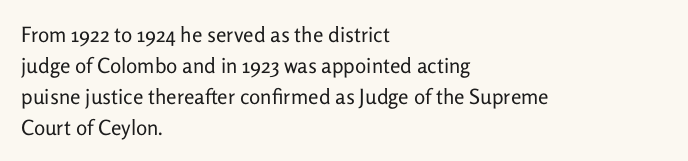
If you drew a line through each stem, it would be perfectly vertical. Leftover space on each line is placed entirely after the last word. The vertical gap from one line to the next is medium. The specimen omits any rule beneath the text block's lines.
